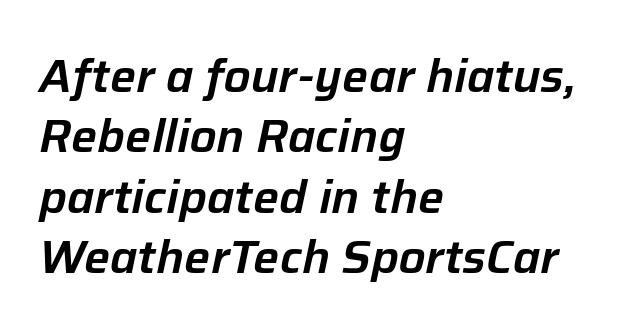
{"italic": "yes", "lean": "right", "slant_degrees": 12, "width": "normal", "stroke_contrast": "low", "x_height": "medium", "monospaced": "no", "underline": "no", "align": "left", "line_spacing": "normal", "line_spacing_ratio": 1.31, "letter_spacing": "normal", "letter_spacing_em": 0.0, "glyph_px": 46}
